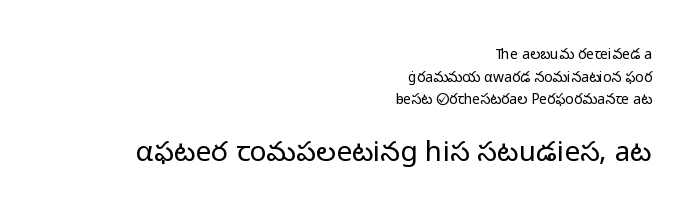
Q: Is the text bold? A: No.
Q: Is the text italic (slanted)? A: No, it is upright.
Q: Is the typeface a serif or a sans-serif typeface? A: Sans-serif.
Q: Is the text underlined? A: No.
Q: How is the paragraph aligned? A: Right-aligned.
Q: Is the spacing between letters normal or unusually wide? A: Normal.
Q: Is the spacing between lines tight, normal or loose? A: Normal.
Q: Which block of text is set in a larger size, the first (top) or the second (bottom)? A: The second (bottom) one.
Q: Width (condensed, normal, or wide)? A: Normal.
Q: Stroke contrast? A: Low.
Q: x-height? A: Medium.
Q: Monospaced? A: No.
